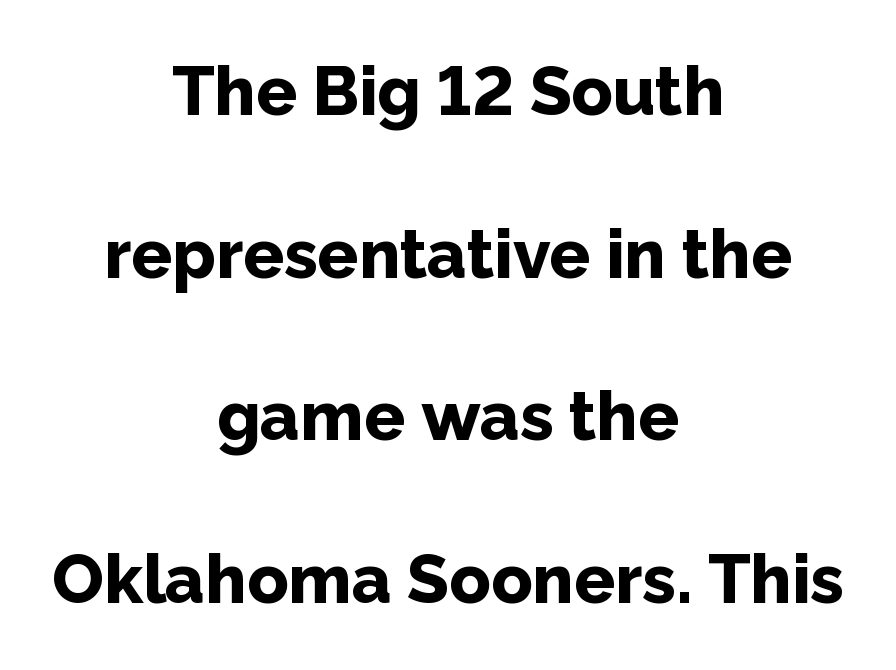
{"serif": "no", "italic": "no", "bold": "yes", "weight": "bold", "width": "normal", "stroke_contrast": "low", "x_height": "medium", "monospaced": "no", "underline": "no", "align": "center", "line_spacing": "loose", "line_spacing_ratio": 2.39, "letter_spacing": "normal", "letter_spacing_em": 0.0, "glyph_px": 68}
